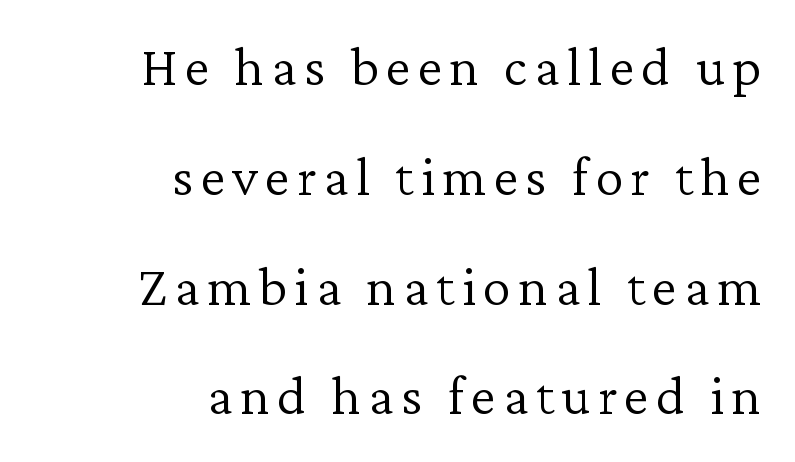
The passage shown is not underscored anywhere. Vertical strokes here are truly vertical. The leading is generous, giving the passage an open texture. The designer went with a serif here, giving each stem small feet. The face used here is proportionally spaced, like ordinary book or web type. The typesetting does not lean heavy: it is not bold.
